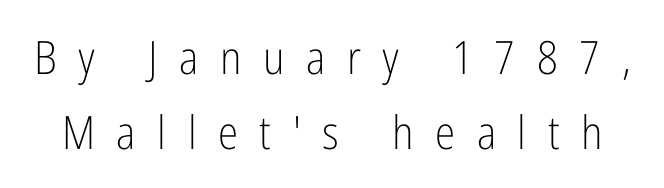
{"serif": "no", "italic": "no", "bold": "no", "weight": "light", "width": "condensed", "stroke_contrast": "low", "x_height": "medium", "monospaced": "no", "underline": "no", "line_spacing": "normal", "line_spacing_ratio": 1.64, "letter_spacing": "wide", "letter_spacing_em": 0.47, "glyph_px": 46}
